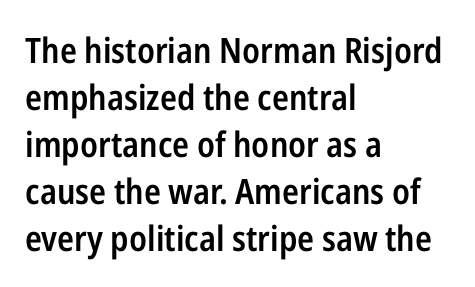
Strokes here are thickened, but only to semibold level. The words here are not underlined. The lines are quadded left. Horizontal bands of white between lines are of average thickness. Varying glyph widths throughout — classic text-font behaviour.
